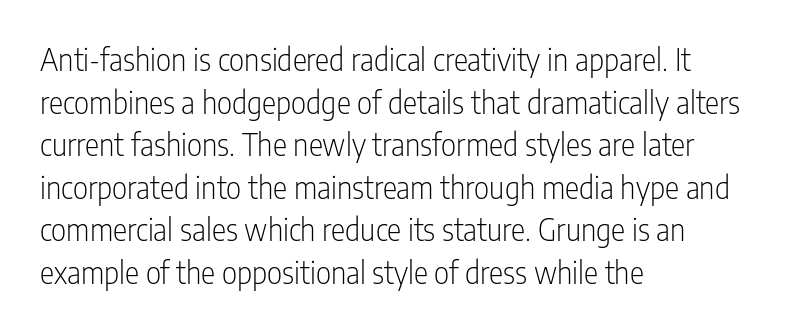
I'd call this a sans setting — the letters go barefoot. Students, observe: this is what conventionally led text looks like. Reading down the block, your eye returns to a fixed left position each line. The specimen omits any rule beneath the text block's lines.
